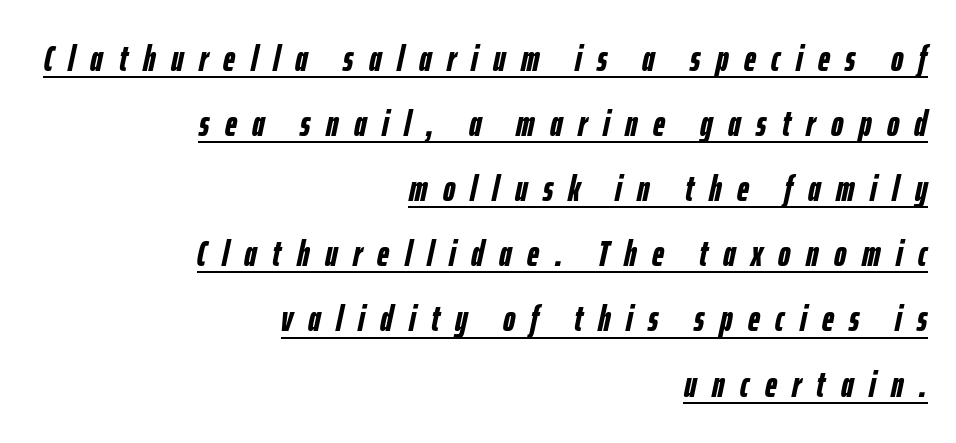
{"italic": "yes", "lean": "right", "slant_degrees": 12, "bold": "yes", "weight": "semibold", "width": "condensed", "stroke_contrast": "low", "x_height": "medium", "monospaced": "no", "underline": "yes", "align": "right", "line_spacing_ratio": 1.76, "letter_spacing": "wide", "letter_spacing_em": 0.42, "glyph_px": 37}
